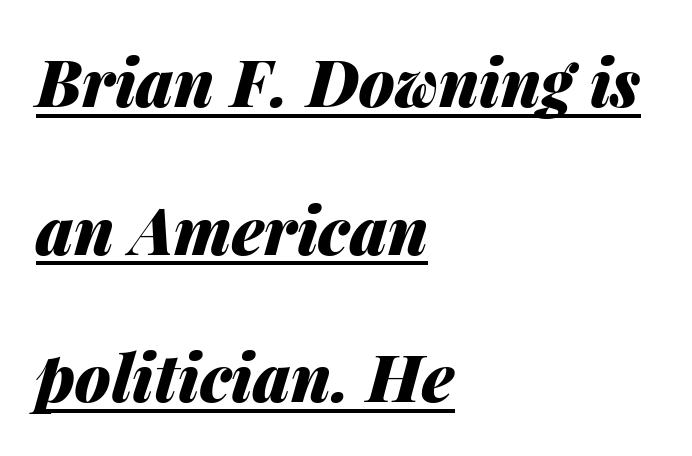
The face used here is proportionally spaced, like ordinary book or web type. Each new line begins a long way beneath the previous one. Caption: lettering with a line underneath. The sample has been set heavy, in full bold. These lines are set flush left with a ragged right edge.
